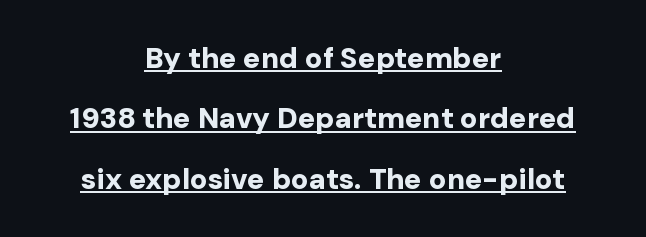
Q: Is the text bold? A: Yes.
Q: Is the text italic (slanted)? A: No, it is upright.
Q: Is the typeface a serif or a sans-serif typeface? A: Sans-serif.
Q: Is the text underlined? A: Yes.
Q: How is the paragraph aligned? A: Centered.
Q: Is the spacing between letters normal or unusually wide? A: Normal.
Q: Is the spacing between lines tight, normal or loose? A: Loose.
Q: Width (condensed, normal, or wide)? A: Normal.
Q: Stroke contrast? A: Low.
Q: x-height? A: Medium.
Q: Monospaced? A: No.
